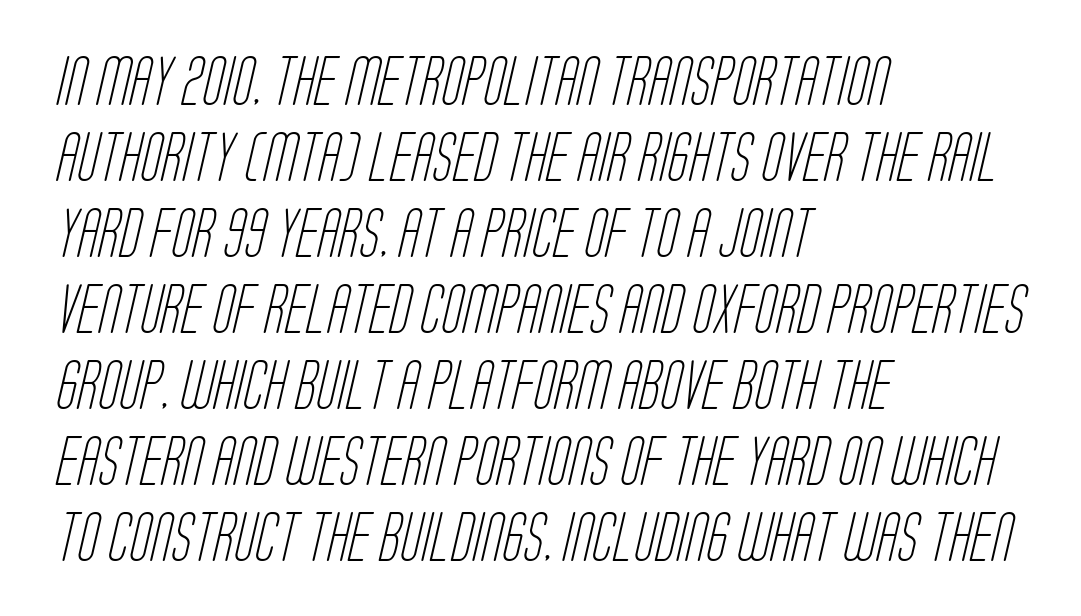
{"serif": "no", "bold": "no", "weight": "light", "width": "condensed", "stroke_contrast": "low", "x_height": "large", "monospaced": "no", "underline": "no", "align": "left", "line_spacing": "normal", "line_spacing_ratio": 1.55, "letter_spacing": "normal", "letter_spacing_em": 0.0, "glyph_px": 49}
